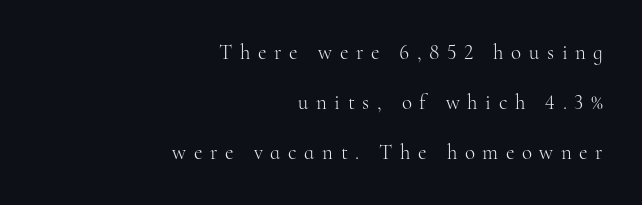
The image shows 21 px text type, upright; set right-aligned, loose line spacing (2.37x), unusually wide letter spacing (+0.36 em), not underlined.
